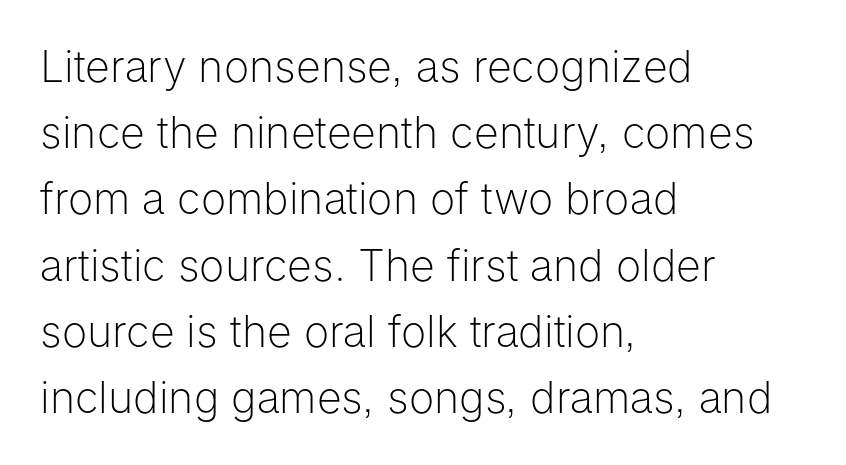
Nope, no serifs anywhere on these letters. The face used here is proportionally spaced, like ordinary book or web type. The block of text has a typical density, with ordinary space between rows. Weight: regular or lighter.
